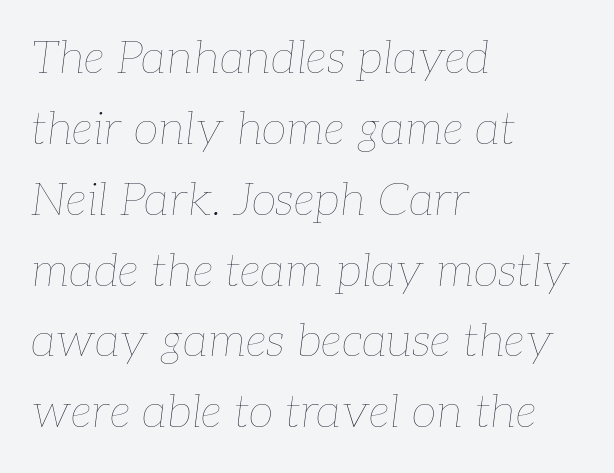
The image shows 46 px thin type, italic (leaning right); set left-aligned, normal line spacing (1.54x), normal letter spacing, not underlined; low stroke contrast and a medium x-height.
